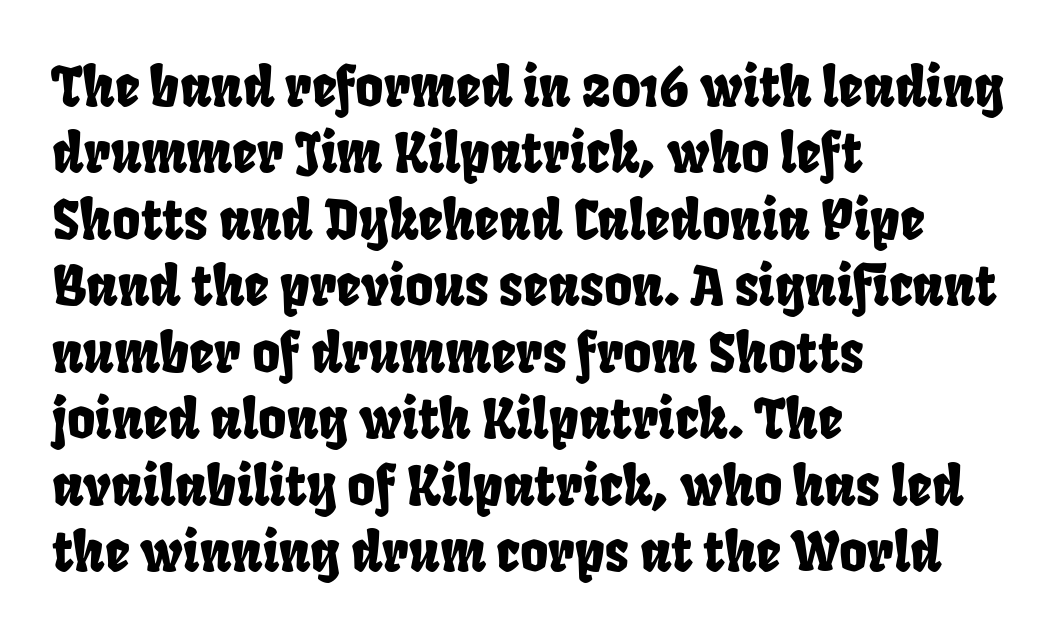
Q: Is the typeface a serif or a sans-serif typeface? A: Sans-serif.
Q: Is the text underlined? A: No.
Q: How is the paragraph aligned? A: Left-aligned.
Q: Is the spacing between letters normal or unusually wide? A: Normal.
Q: Width (condensed, normal, or wide)? A: Condensed.
Q: Stroke contrast? A: Low.
Q: x-height? A: Large.
Q: Monospaced? A: No.
